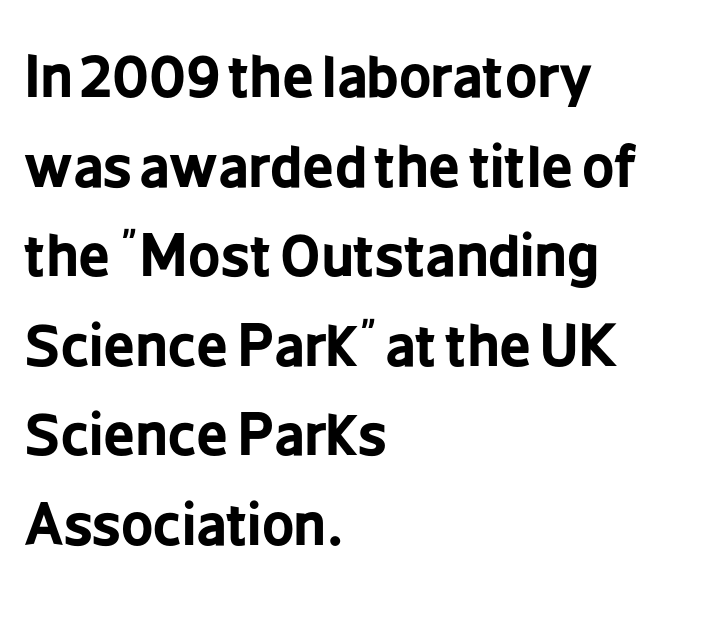
The image shows 56 px bold, condensed sans-serif type, upright; set left-aligned, normal line spacing (1.6x), normal letter spacing, not underlined; low stroke contrast and a medium x-height.
